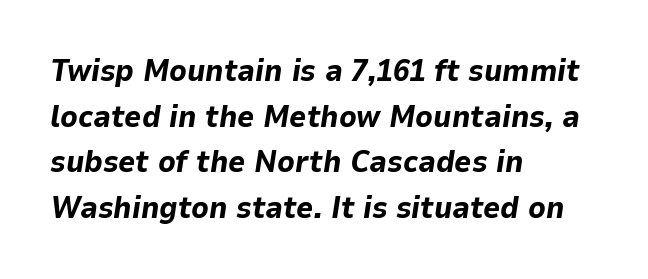
The rendering uses natural spacing where letterforms have individual widths. Yep, that's italic — everything's leaning. Default kerning and tracking; the words read as compact shapes. In CSS terms this would be text-align: left.
